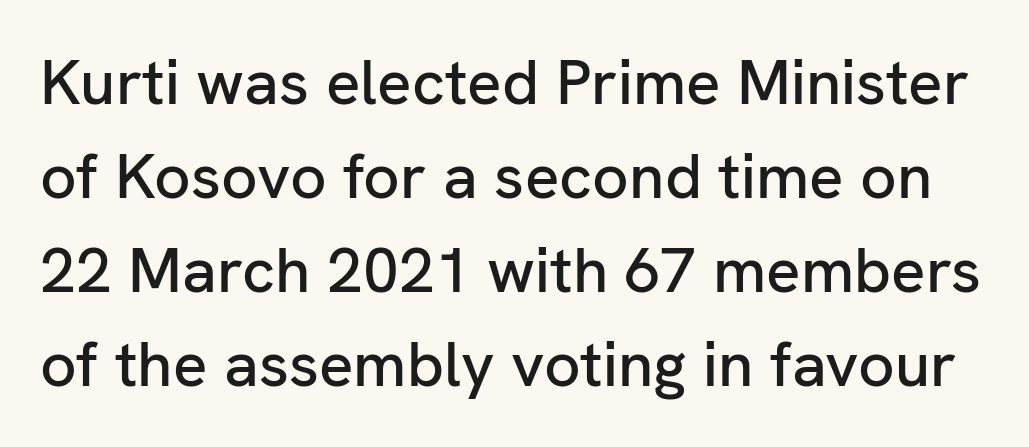
Unmarked baselines from the first word to the last. Looks like regular typesetting: each glyph gets only the width it needs. Typographically, this falls in the sans-serif category. This sample keeps an unexceptional amount of space between lines. Ordinary non-slanted type is in use. There is no visible air inserted between adjacent glyphs.
